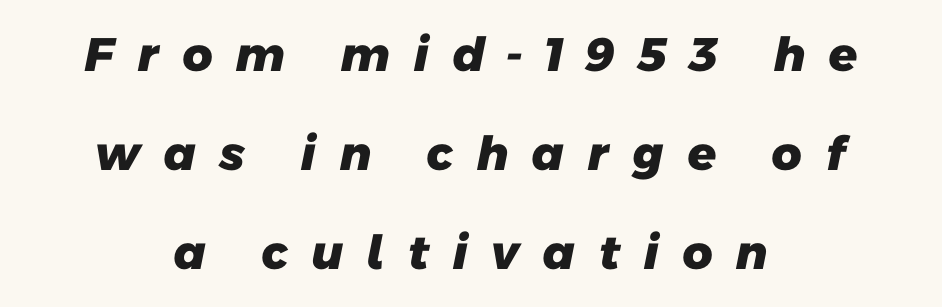
{"serif": "no", "bold": "yes", "weight": "heavy", "width": "normal", "stroke_contrast": "low", "x_height": "medium", "monospaced": "no", "underline": "no", "align": "center", "line_spacing": "loose", "line_spacing_ratio": 2.11, "letter_spacing": "wide", "letter_spacing_em": 0.46, "glyph_px": 47}
